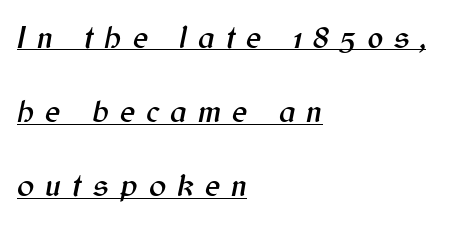
The typesetter chose a ragged-right arrangement here. Do the characters align in a grid? No, the font is proportional. Notice the wide empty band between every row — that's loose leading. You can see a thin bar hugging the bottom of the glyphs. Quick note: italic. Caption: expanded tracking, letters set apart.
